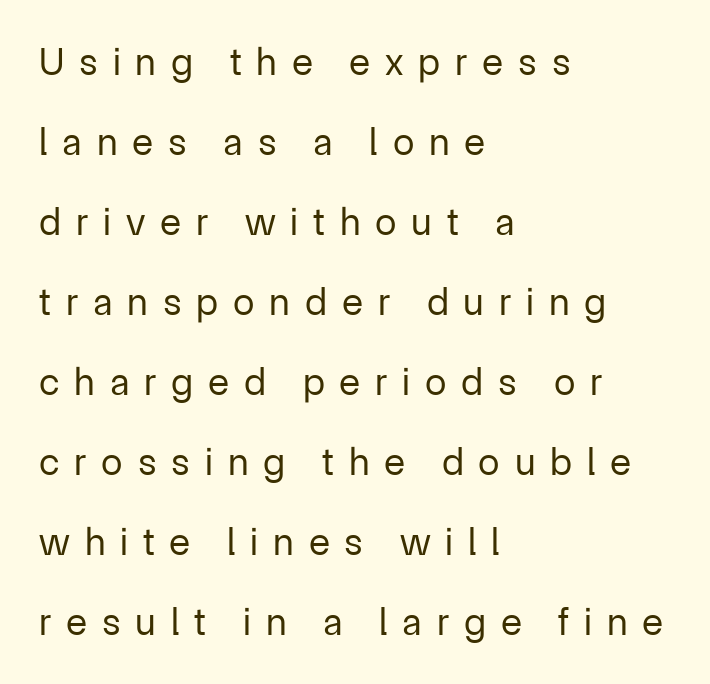
{"serif": "no", "italic": "no", "bold": "no", "weight": "regular", "width": "normal", "stroke_contrast": "low", "x_height": "medium", "monospaced": "no", "underline": "no", "align": "left", "line_spacing": "loose", "line_spacing_ratio": 2.05, "letter_spacing": "wide", "letter_spacing_em": 0.38, "glyph_px": 39}
